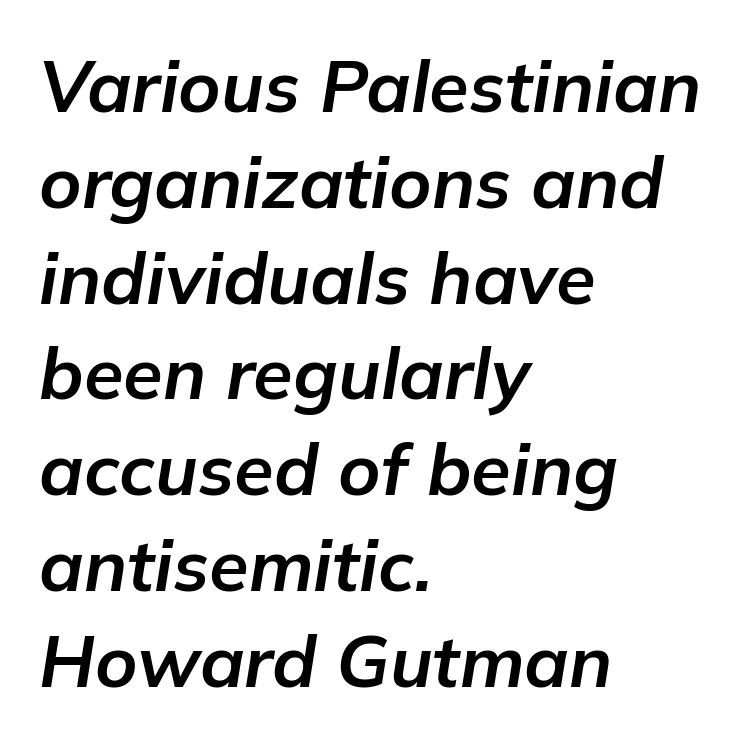
The image shows 72 px bold type, italic (leaning right); set left-aligned, normal line spacing (1.33x), normal letter spacing, not underlined; low stroke contrast and a medium x-height.
